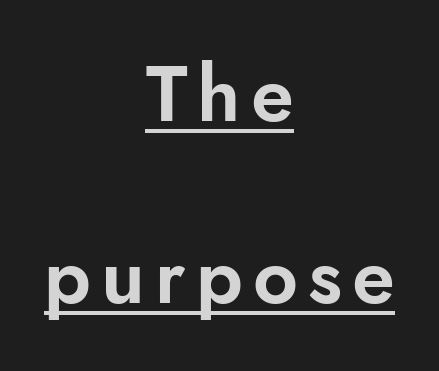
The image shows 78 px sans-serif type, upright; set centered, loose line spacing (2.33x), underlined; low stroke contrast and a small x-height.
